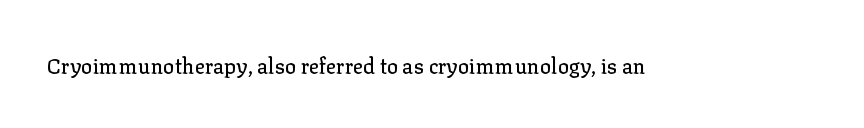
Q: Is the text italic (slanted)? A: No, it is upright.
Q: Is the text underlined? A: No.
Q: Is the spacing between letters normal or unusually wide? A: Normal.
